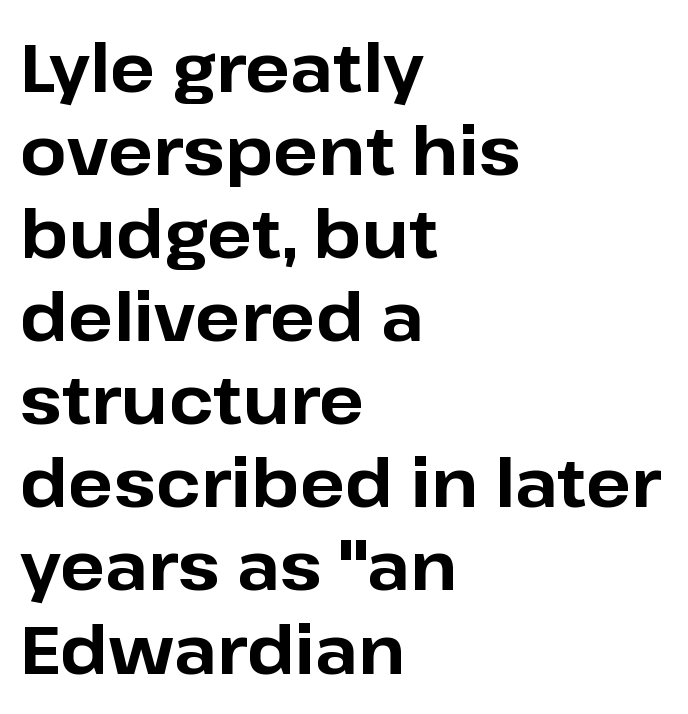
Weight check: bold — yes, fully. Each line starts at the same left margin while the right side varies. When letters stand straight like this, we call the style roman or upright. Examine the stroke ends and you'll find no serifs. Only glyphs here, with clear space below each row. Spacing verdict: proportional, widths tailored to each character.
